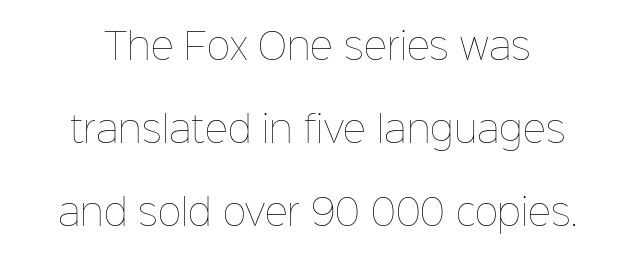
Weight: regular or lighter. You could not count columns in this text — the font is proportionally spaced. The glyphs are unaccompanied by any horizontal stroke below them. What stands out about the letter spacing? Nothing — it is the standard amount. Vertical spacing — loose. Designer's note — italics off, roman on.
